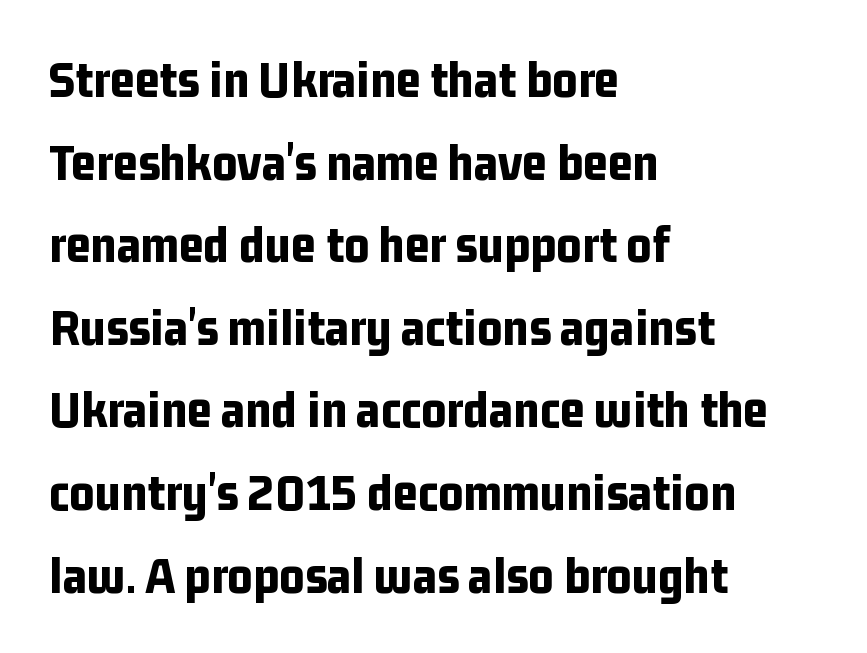
Q: Is the text bold? A: Yes.
Q: Is the text italic (slanted)? A: No, it is upright.
Q: Is the typeface a serif or a sans-serif typeface? A: Sans-serif.
Q: Is the text underlined? A: No.
Q: How is the paragraph aligned? A: Left-aligned.
Q: Is the spacing between letters normal or unusually wide? A: Normal.
Q: Is the spacing between lines tight, normal or loose? A: Normal.
Q: Width (condensed, normal, or wide)? A: Condensed.
Q: Stroke contrast? A: Low.
Q: x-height? A: Medium.
Q: Monospaced? A: No.
